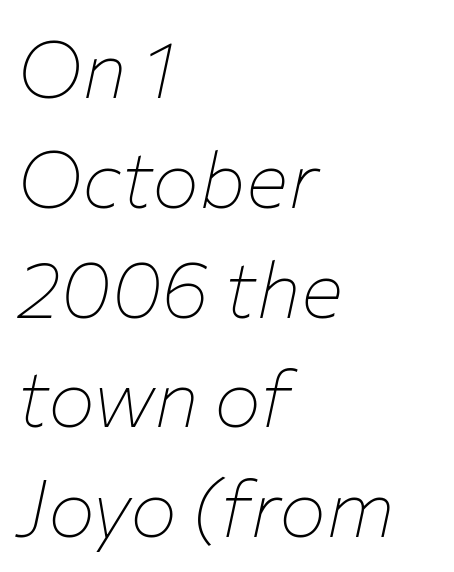
Q: Is the text bold? A: No.
Q: Is the text italic (slanted)? A: Yes, it leans right by about 12 degrees.
Q: Is the text underlined? A: No.
Q: How is the paragraph aligned? A: Left-aligned.
Q: Is the spacing between letters normal or unusually wide? A: Normal.
Q: Is the spacing between lines tight, normal or loose? A: Normal.
Q: Width (condensed, normal, or wide)? A: Normal.
Q: Stroke contrast? A: Low.
Q: x-height? A: Medium.
Q: Monospaced? A: No.
